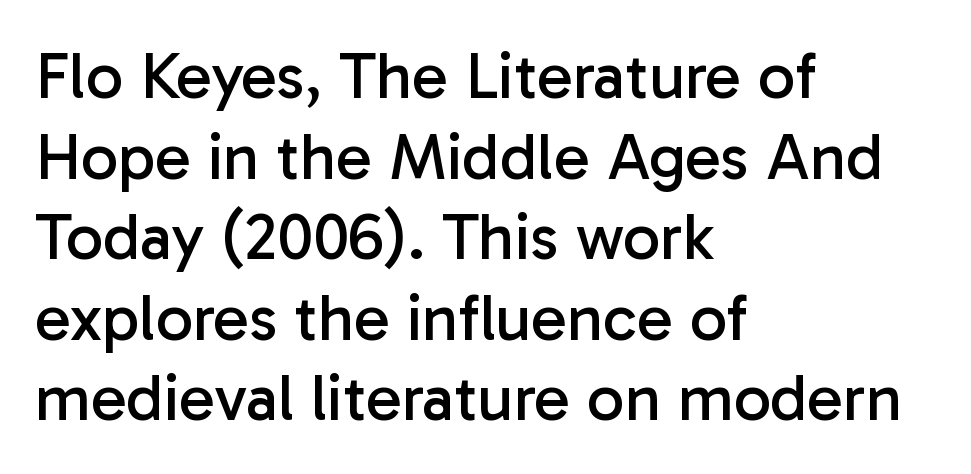
{"serif": "no", "italic": "no", "bold": "no", "weight": "regular", "width": "normal", "stroke_contrast": "low", "x_height": "medium", "monospaced": "no", "underline": "no", "align": "left", "line_spacing_ratio": 1.22, "letter_spacing": "normal", "letter_spacing_em": 0.0, "glyph_px": 66}
